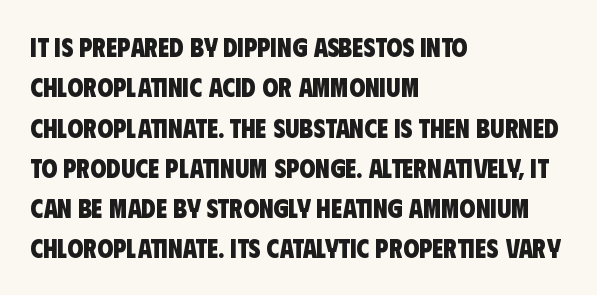
{"bold": "yes", "underline": "no", "align": "left", "line_spacing": "normal", "line_spacing_ratio": 1.55, "letter_spacing": "normal", "letter_spacing_em": 0.0, "glyph_px": 26}
